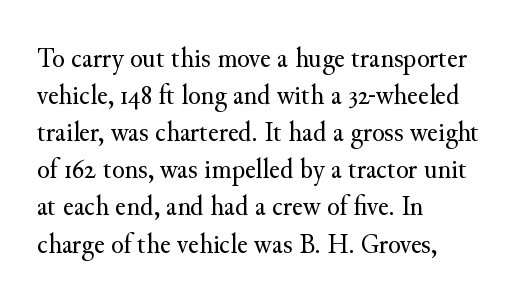
Each stroke keeps to a modest, everyday thickness or less. Descenders are the only things crossing below the line. This is roman type, the default non-slanted kind. The face used here is rendered with its standard letterfit. Do the characters align in a grid? No, the font is proportional. The passage is arranged the way most books set body copy — flush left.
